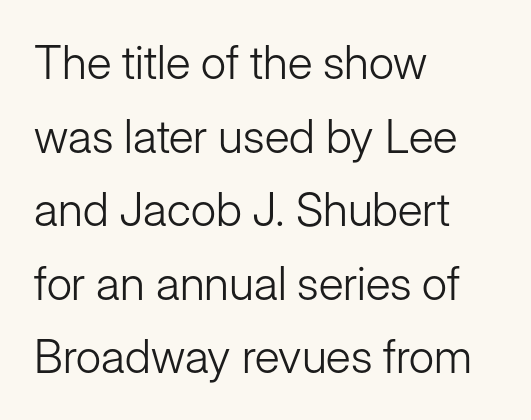
{"serif": "no", "italic": "no", "bold": "no", "weight": "light", "width": "normal", "stroke_contrast": "low", "x_height": "medium", "monospaced": "no", "underline": "no", "align": "left", "line_spacing": "normal", "line_spacing_ratio": 1.6, "letter_spacing": "normal", "letter_spacing_em": 0.0, "glyph_px": 46}
